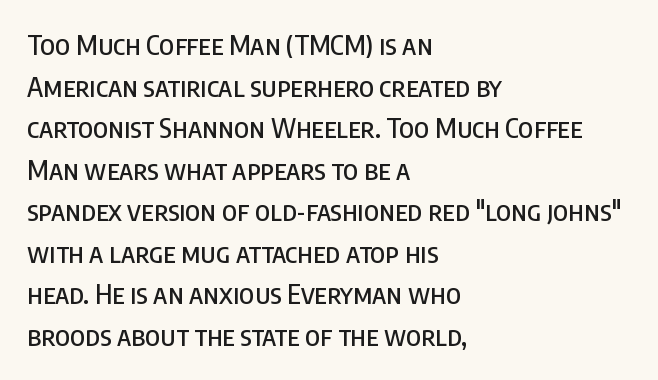
{"italic": "no", "underline": "no", "align": "left", "line_spacing": "normal", "line_spacing_ratio": 1.54, "letter_spacing": "normal", "letter_spacing_em": 0.0, "glyph_px": 27}
